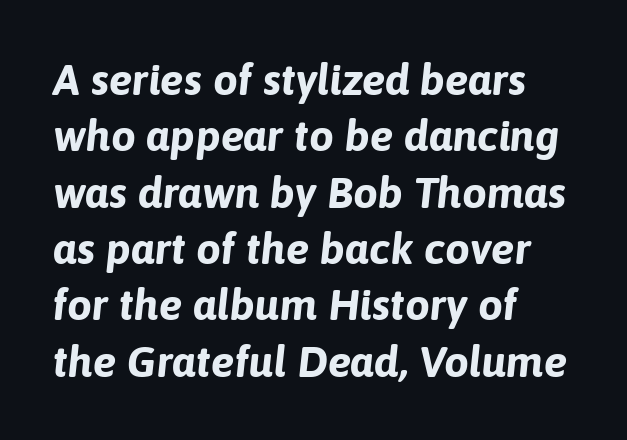
You could not count columns in this text — the font is proportionally spaced. This is oblique type, the kind used for emphasis or titles. This is heavy type, rendered in bold. Between one letter and the next there's only the usual sliver of space.
